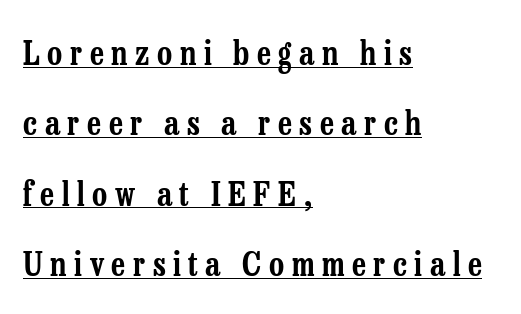
The image shows 33 px condensed serif type, upright; set left-aligned, loose line spacing (2.13x), unusually wide letter spacing (+0.23 em), underlined; low stroke contrast and a medium x-height.
